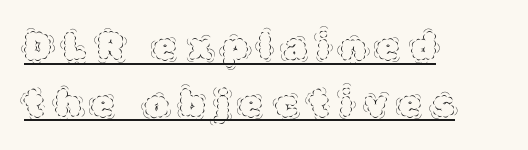
{"italic": "no", "bold": "no", "weight": "thin", "width": "normal", "x_height": "large", "monospaced": "no", "underline": "yes", "align": "left", "line_spacing": "normal", "line_spacing_ratio": 1.53, "letter_spacing": "wide", "letter_spacing_em": 0.31, "glyph_px": 37}
